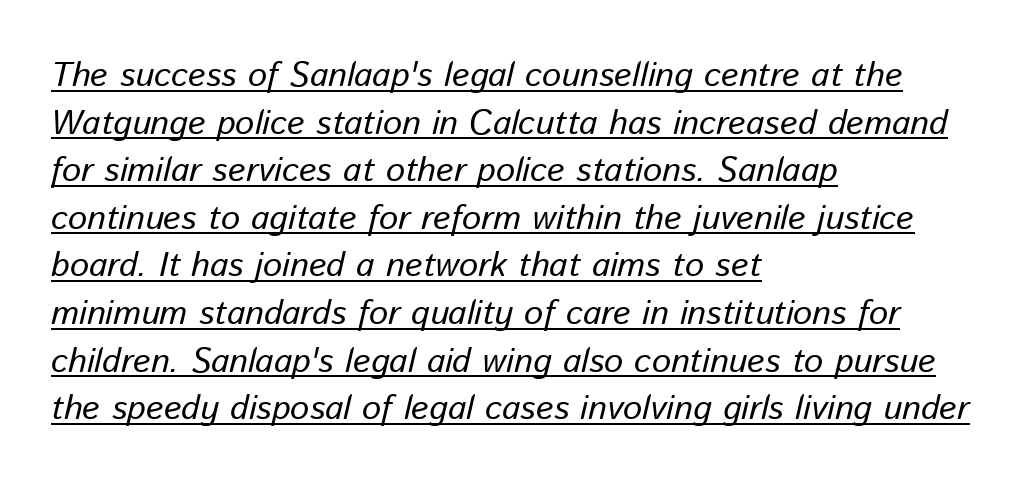
The vertical gap from one line to the next is medium. Every row of glyphs begins at an identical x-position on the left. Is the letter spacing exaggerated? No — it looks like the ordinary default. You could not count columns in this text — the font is proportionally spaced.
